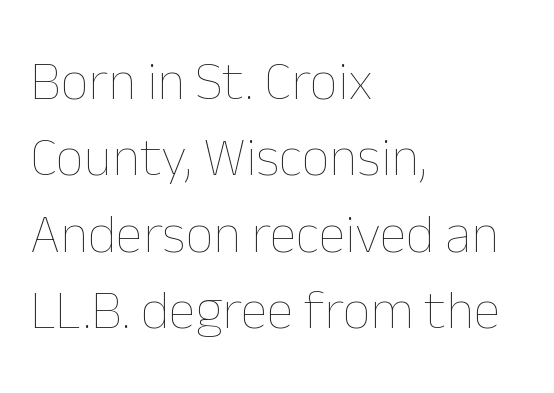
The image shows 55 px thin type, upright; set left-aligned, normal line spacing (1.39x), normal letter spacing, not underlined; low stroke contrast and a medium x-height.
